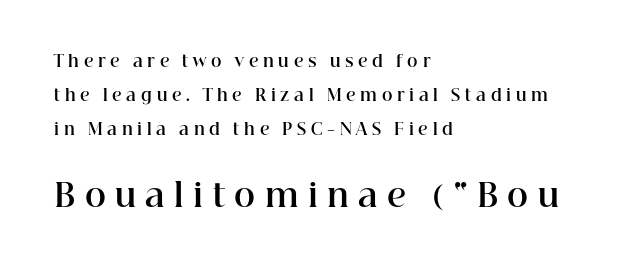
The image shows 32 px bold serif type, upright; set left-aligned, loose line spacing (2.11x), unusually wide letter spacing (+0.29 em), not underlined; the second (bottom) block is 2.0x larger; high stroke contrast and a medium x-height.
